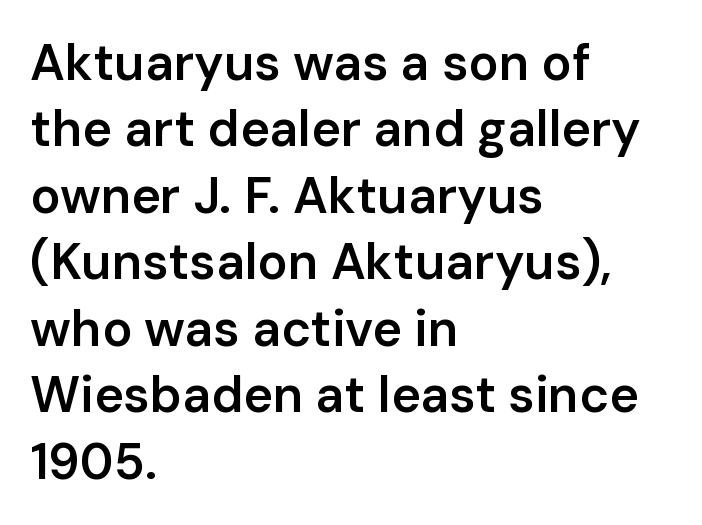
The image shows 50 px semibold sans-serif type, upright; set left-aligned, normal line spacing (1.33x), normal letter spacing, not underlined; low stroke contrast and a medium x-height.
